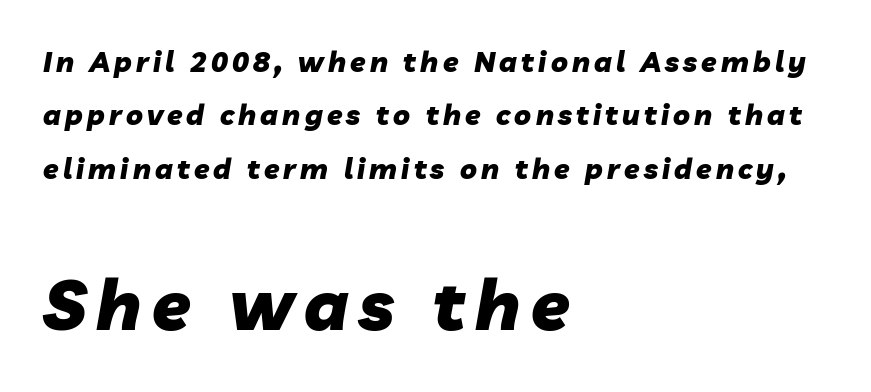
{"italic": "yes", "lean": "right", "slant_degrees": 10, "bold": "yes", "weight": "heavy", "width": "normal", "stroke_contrast": "low", "x_height": "medium", "monospaced": "no", "underline": "no", "align": "left", "line_spacing": "loose", "line_spacing_ratio": 1.91, "larger_block": "second", "size_ratio": 2.5, "glyph_px": 70}
